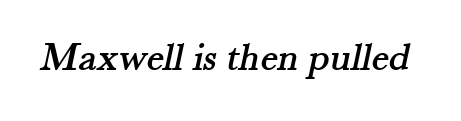
Q: Is the typeface a serif or a sans-serif typeface? A: Serif.
Q: Is the text underlined? A: No.
Q: Is the spacing between letters normal or unusually wide? A: Normal.
Q: Width (condensed, normal, or wide)? A: Normal.
Q: Stroke contrast? A: Medium.
Q: x-height? A: Small.
Q: Monospaced? A: No.
